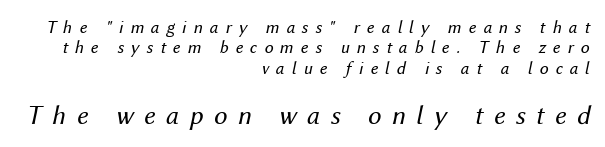
Q: Is the text bold? A: No.
Q: Is the text italic (slanted)? A: Yes, it leans right by about 12 degrees.
Q: Is the text underlined? A: No.
Q: How is the paragraph aligned? A: Right-aligned.
Q: Is the spacing between letters normal or unusually wide? A: Unusually wide.
Q: Is the spacing between lines tight, normal or loose? A: Tight.
Q: Which block of text is set in a larger size, the first (top) or the second (bottom)? A: The second (bottom) one.
